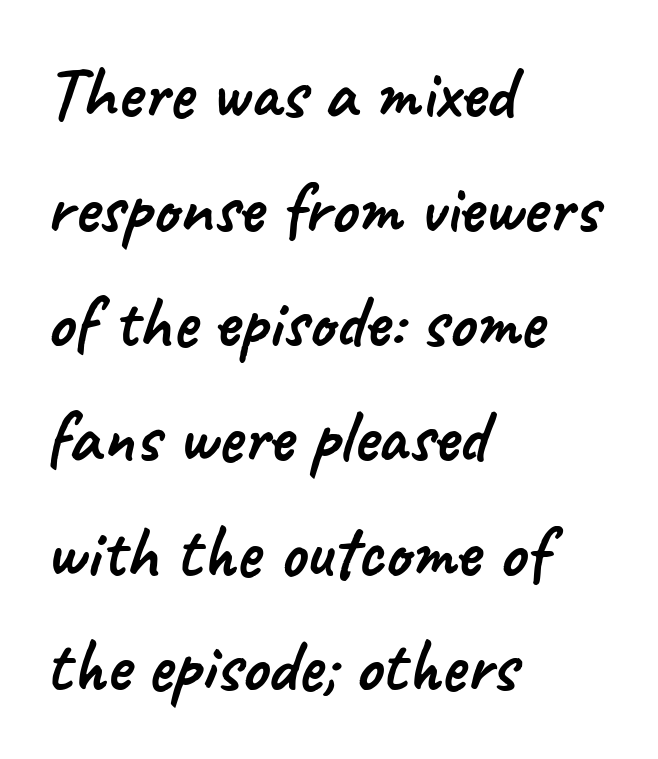
The image shows 74 px sans-serif type; set left-aligned, normal line spacing (1.55x), normal letter spacing, not underlined; low stroke contrast and a small x-height.
